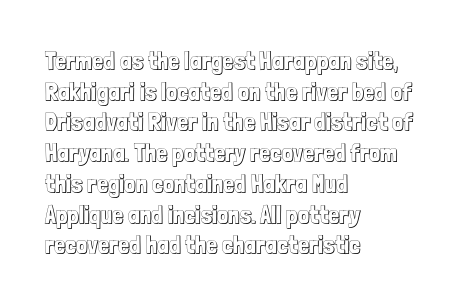
{"italic": "no", "underline": "no", "align": "left", "line_spacing_ratio": 1.23, "letter_spacing": "normal", "letter_spacing_em": 0.0, "glyph_px": 25}
